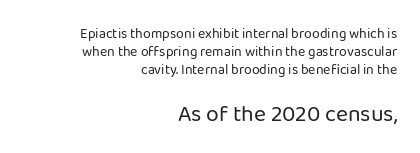
{"italic": "no", "bold": "no", "underline": "no", "align": "right", "line_spacing": "normal", "line_spacing_ratio": 1.29, "letter_spacing": "normal", "letter_spacing_em": 0.0, "larger_block": "second", "size_ratio": 1.64, "glyph_px": 23}
